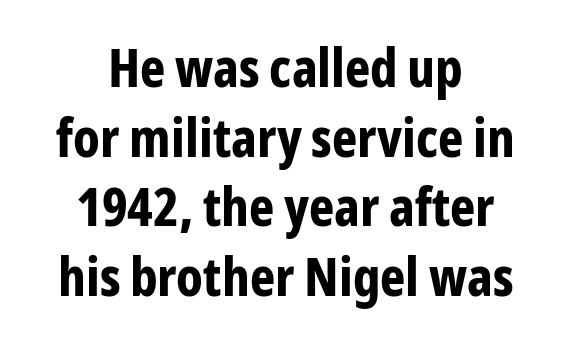
Q: Is the text bold? A: Yes.
Q: Is the text italic (slanted)? A: No, it is upright.
Q: Is the typeface a serif or a sans-serif typeface? A: Sans-serif.
Q: Is the text underlined? A: No.
Q: How is the paragraph aligned? A: Centered.
Q: Is the spacing between letters normal or unusually wide? A: Normal.
Q: Is the spacing between lines tight, normal or loose? A: Normal.
Q: Width (condensed, normal, or wide)? A: Condensed.
Q: Stroke contrast? A: Low.
Q: x-height? A: Medium.
Q: Monospaced? A: No.
